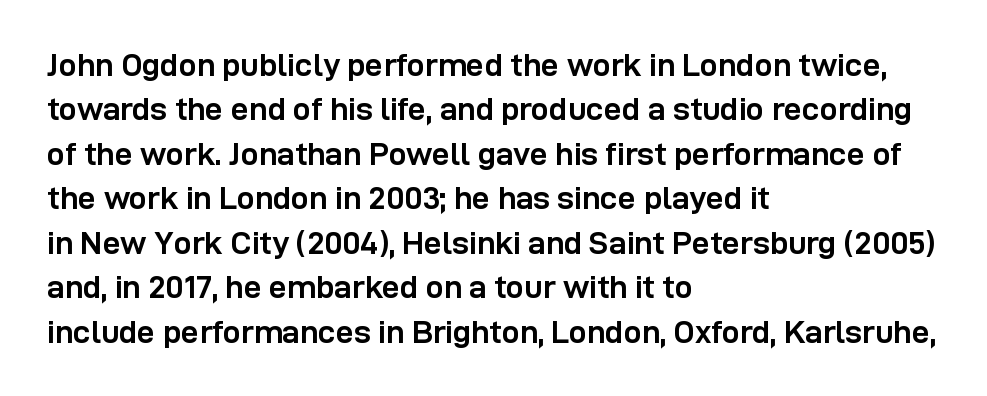
{"serif": "no", "italic": "no", "bold": "yes", "weight": "semibold", "width": "normal", "stroke_contrast": "low", "x_height": "medium", "monospaced": "no", "underline": "no", "align": "left", "line_spacing": "normal", "line_spacing_ratio": 1.39, "letter_spacing": "normal", "letter_spacing_em": 0.0, "glyph_px": 32}
